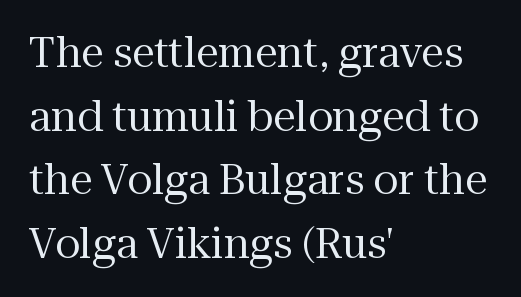
Q: Is the text bold? A: No.
Q: Is the text italic (slanted)? A: No, it is upright.
Q: Is the typeface a serif or a sans-serif typeface? A: Serif.
Q: Is the text underlined? A: No.
Q: How is the paragraph aligned? A: Left-aligned.
Q: Is the spacing between letters normal or unusually wide? A: Normal.
Q: Is the spacing between lines tight, normal or loose? A: Normal.
Q: Width (condensed, normal, or wide)? A: Normal.
Q: Stroke contrast? A: Medium.
Q: x-height? A: Medium.
Q: Monospaced? A: No.
